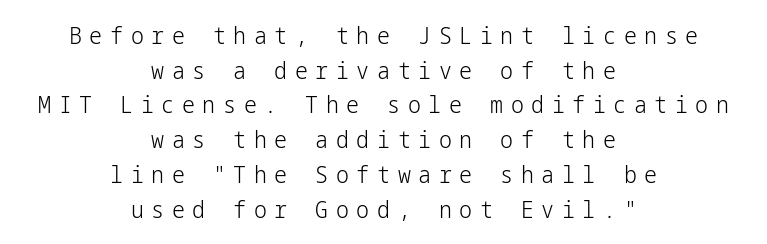
Substantial extra tracking has been applied to these lines. The rendering uses a moderate line-height, typical for paragraphs. Stroke thickness stays within the range of a standard reading face or lighter. The rag falls on both sides of this text block equally. The zone under the glyphs is completely vacant. Rendered with straight, roman letterforms.
